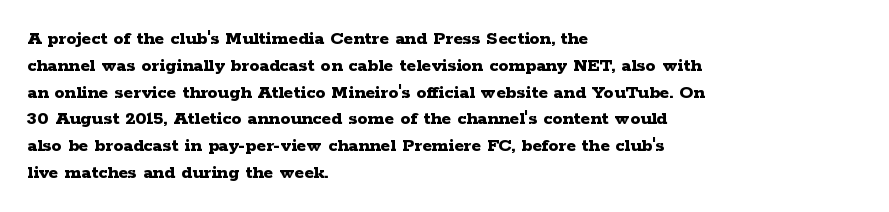
It's the straight-up-and-down kind of type. The letters sit at their default tracking, neither squeezed nor spread. Line starts are locked; line ends wander. This is heavy type, rendered in bold. Baseline-to-baseline distance is the conventional proportion of letter height.
